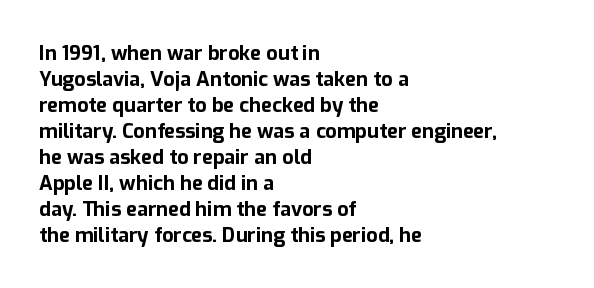
The image shows 20 px bold type, upright; set left-aligned, normal line spacing (1.3x), normal letter spacing, not underlined.
